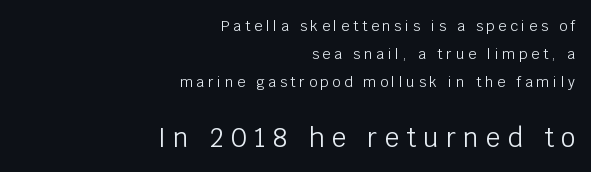
{"italic": "no", "bold": "no", "underline": "no", "align": "right", "line_spacing": "loose", "line_spacing_ratio": 1.99, "letter_spacing": "wide", "letter_spacing_em": 0.27, "larger_block": "second", "size_ratio": 1.86, "glyph_px": 26}
